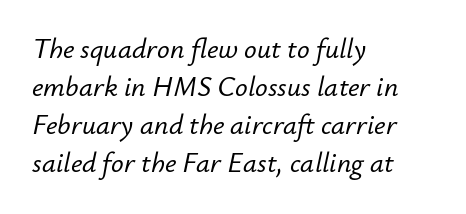
Q: Is the text italic (slanted)? A: Yes, it leans right by about 12 degrees.
Q: Is the text underlined? A: No.
Q: How is the paragraph aligned? A: Left-aligned.
Q: Is the spacing between letters normal or unusually wide? A: Normal.
Q: Is the spacing between lines tight, normal or loose? A: Normal.
Q: Width (condensed, normal, or wide)? A: Normal.
Q: Stroke contrast? A: Low.
Q: x-height? A: Small.
Q: Monospaced? A: No.
